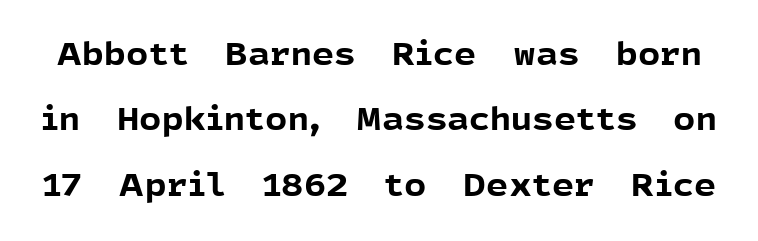
Q: Is the text bold? A: Yes.
Q: Is the text italic (slanted)? A: No, it is upright.
Q: Is the typeface a serif or a sans-serif typeface? A: Sans-serif.
Q: Is the text underlined? A: No.
Q: Is the spacing between letters normal or unusually wide? A: Normal.
Q: Is the spacing between lines tight, normal or loose? A: Loose.
Q: Width (condensed, normal, or wide)? A: Normal.
Q: x-height? A: Medium.
Q: Monospaced? A: No.
